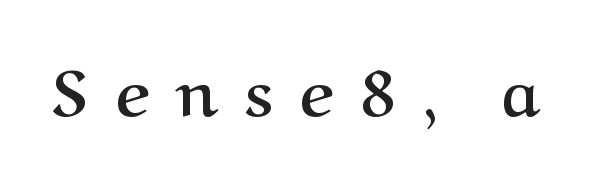
Chunky letters — that's bold for sure. A serif font was chosen for this passage. Unmarked baselines from the first word to the last. Letter spacing: wide.
